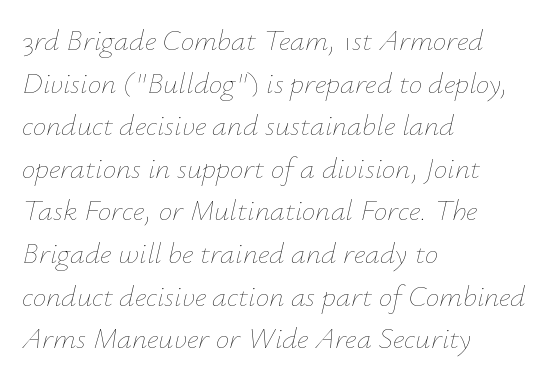
{"italic": "yes", "lean": "right", "slant_degrees": 12, "bold": "no", "weight": "thin", "width": "normal", "stroke_contrast": "low", "x_height": "small", "monospaced": "no", "underline": "no", "align": "left", "line_spacing": "normal", "line_spacing_ratio": 1.42, "letter_spacing": "normal", "letter_spacing_em": 0.0, "glyph_px": 30}
